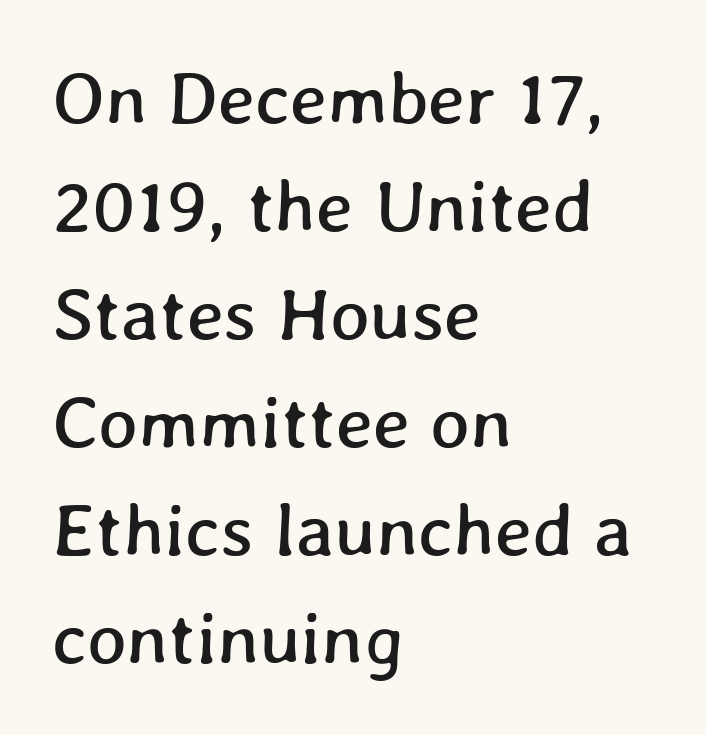
{"width": "normal", "stroke_contrast": "low", "x_height": "medium", "monospaced": "no", "underline": "no", "align": "left", "line_spacing": "normal", "line_spacing_ratio": 1.44, "letter_spacing": "normal", "letter_spacing_em": 0.0, "glyph_px": 75}
